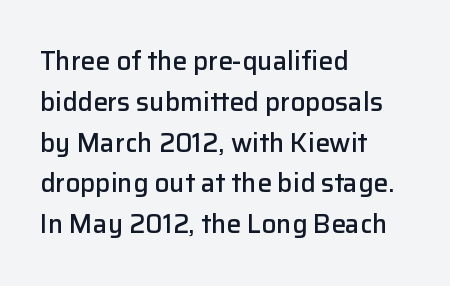
{"italic": "no", "bold": "semi", "underline": "no", "align": "left", "line_spacing": "normal", "line_spacing_ratio": 1.57, "letter_spacing": "normal", "letter_spacing_em": 0.0, "glyph_px": 26}
